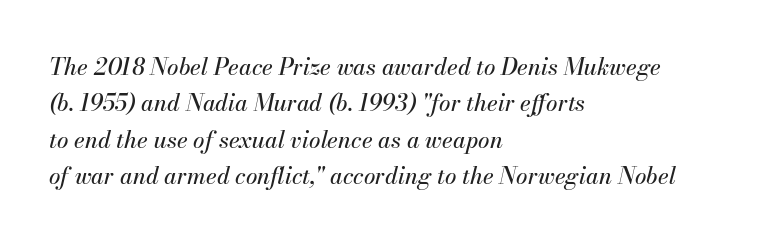
Q: Is the text italic (slanted)? A: Yes, it leans right by about 13 degrees.
Q: Is the text underlined? A: No.
Q: How is the paragraph aligned? A: Left-aligned.
Q: Is the spacing between letters normal or unusually wide? A: Normal.
Q: Is the spacing between lines tight, normal or loose? A: Normal.
